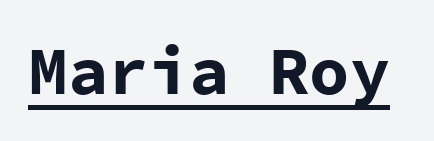
{"serif": "no", "italic": "no", "bold": "yes", "weight": "bold", "width": "normal", "stroke_contrast": "low", "x_height": "medium", "monospaced": "yes", "underline": "yes", "letter_spacing": "normal", "letter_spacing_em": 0.0, "glyph_px": 67}
